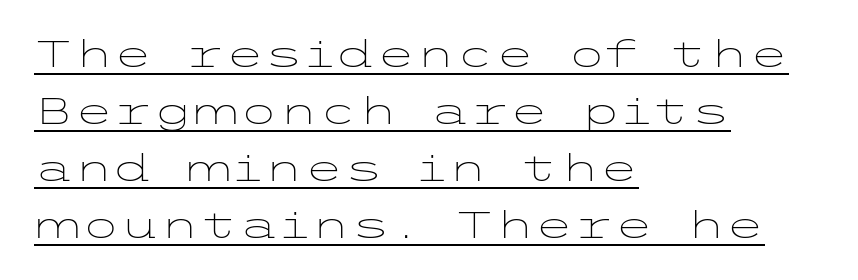
Which margin do the lines hug? The left one — the right edge is uneven. This rendering leaves character spacing at its baseline value. Unbolded letterforms with no extra heft. Notice how descenders clear the ascenders below comfortably — that's standard leading. It's the straight-up-and-down kind of type. Check where the strokes stop: nothing finishes them off — pure sans.
